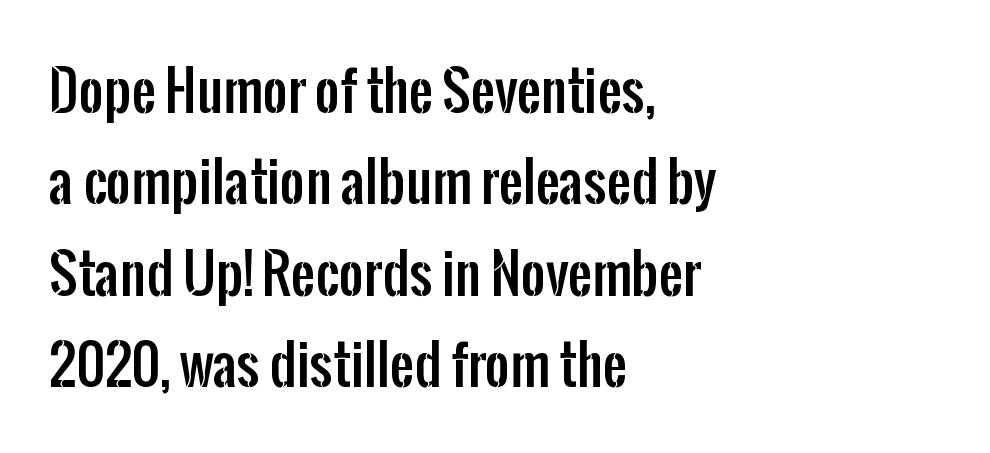
Q: Is the text italic (slanted)? A: No, it is upright.
Q: Is the typeface a serif or a sans-serif typeface? A: Sans-serif.
Q: Is the text underlined? A: No.
Q: How is the paragraph aligned? A: Left-aligned.
Q: Is the spacing between letters normal or unusually wide? A: Normal.
Q: Is the spacing between lines tight, normal or loose? A: Normal.
Q: Width (condensed, normal, or wide)? A: Condensed.
Q: Stroke contrast? A: Low.
Q: x-height? A: Medium.
Q: Monospaced? A: No.
